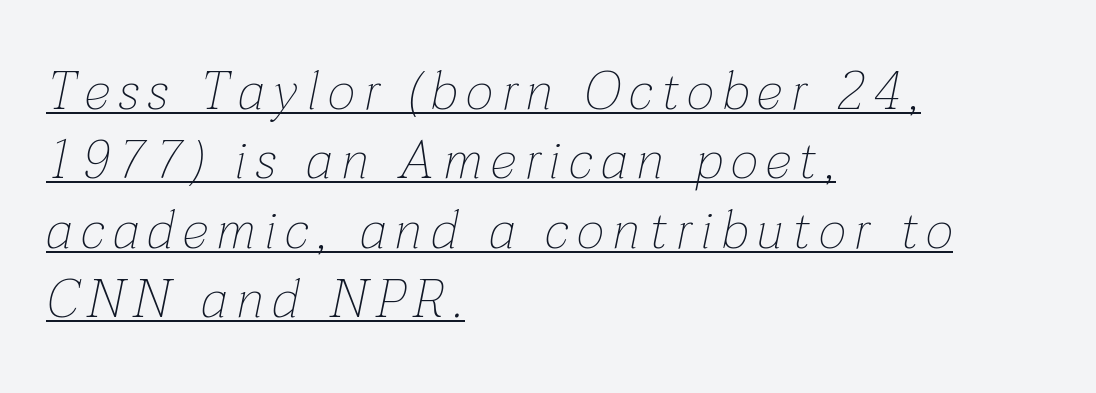
The strokes carry an ordinary text weight at most. The block of text has a typical density, with ordinary space between rows. Tall strokes in this sample are angled rather than plumb. Looks like someone drew a line under every word here. This sample is left-justified, so line endings fall wherever the words run out.
